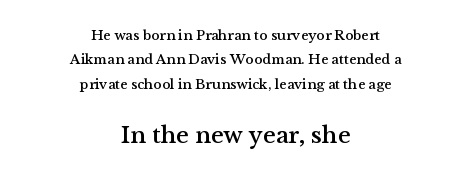
{"italic": "no", "underline": "no", "align": "center", "line_spacing_ratio": 1.74, "letter_spacing": "normal", "letter_spacing_em": 0.0, "larger_block": "second", "size_ratio": 1.71, "glyph_px": 24}
